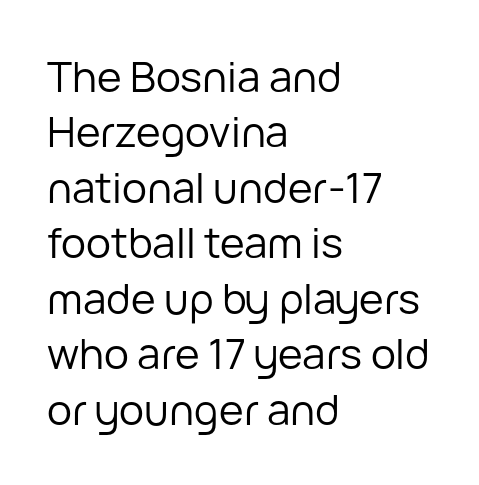
The image shows 42 px regular-weight sans-serif type, upright; set left-aligned, normal line spacing (1.32x), normal letter spacing, not underlined; low stroke contrast and a medium x-height.
